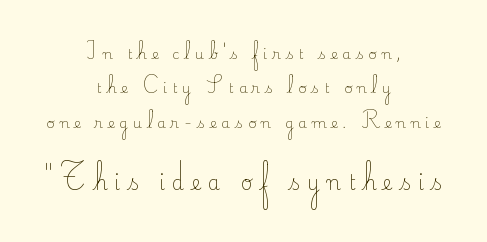
Q: Is the text bold? A: No.
Q: Is the text italic (slanted)? A: No, it is upright.
Q: Is the text underlined? A: No.
Q: How is the paragraph aligned? A: Centered.
Q: Is the spacing between letters normal or unusually wide? A: Unusually wide.
Q: Is the spacing between lines tight, normal or loose? A: Loose.
Q: Which block of text is set in a larger size, the first (top) or the second (bottom)? A: The second (bottom) one.
